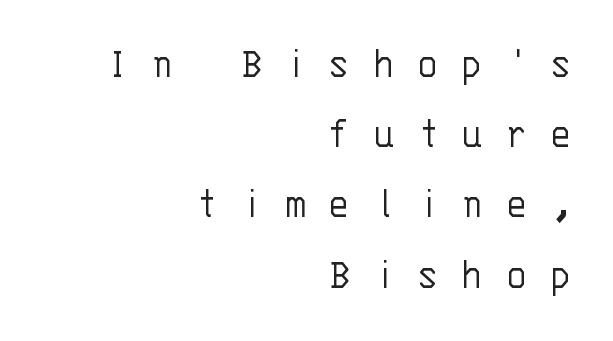
Q: Is the text bold? A: No.
Q: Is the text italic (slanted)? A: No, it is upright.
Q: Is the typeface a serif or a sans-serif typeface? A: Sans-serif.
Q: Is the text underlined? A: No.
Q: How is the paragraph aligned? A: Right-aligned.
Q: Is the spacing between letters normal or unusually wide? A: Unusually wide.
Q: Is the spacing between lines tight, normal or loose? A: Normal.
Q: Width (condensed, normal, or wide)? A: Normal.
Q: Stroke contrast? A: Low.
Q: x-height? A: Large.
Q: Monospaced? A: Yes.
